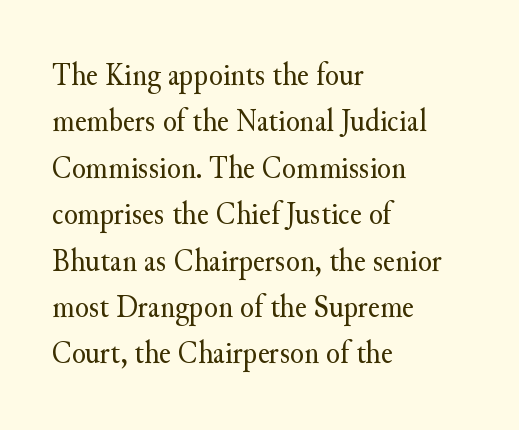
This reads as an unemphasized weight, regular at the heaviest. Think of a printed novel: that variable character pitch is what you see here. You could call the tracking neutral — neither tight nor loose. The specimen reads as upright at a glance.
